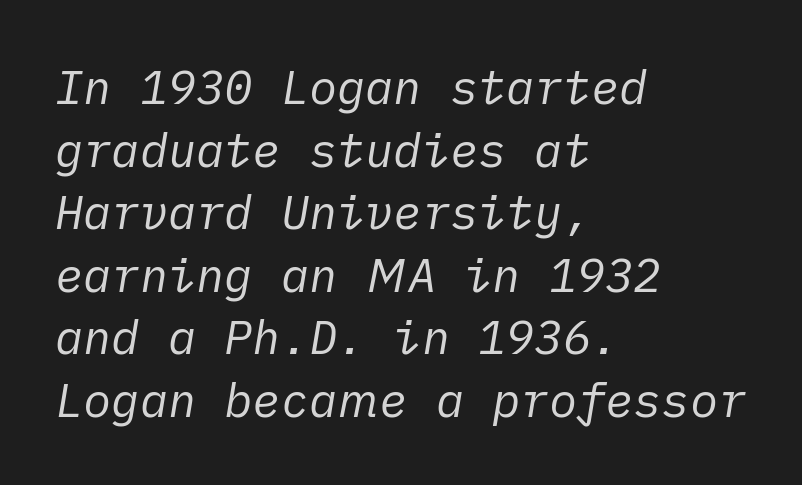
Evenly set lines give the paragraph a standard silhouette. Reading down the block, your eye returns to a fixed left position each line. Emphasis-style slanted type is in use. Has an underline been added? It has not. This reads as an unemphasized weight, regular at the heaviest.
